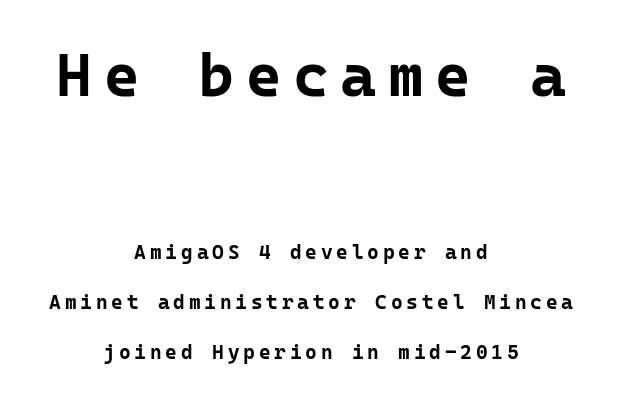
{"serif": "no", "italic": "no", "bold": "yes", "weight": "bold", "width": "normal", "stroke_contrast": "low", "x_height": "medium", "monospaced": "yes", "underline": "no", "align": "center", "line_spacing": "loose", "line_spacing_ratio": 2.5, "larger_block": "first", "size_ratio": 3.05, "glyph_px": 61}
